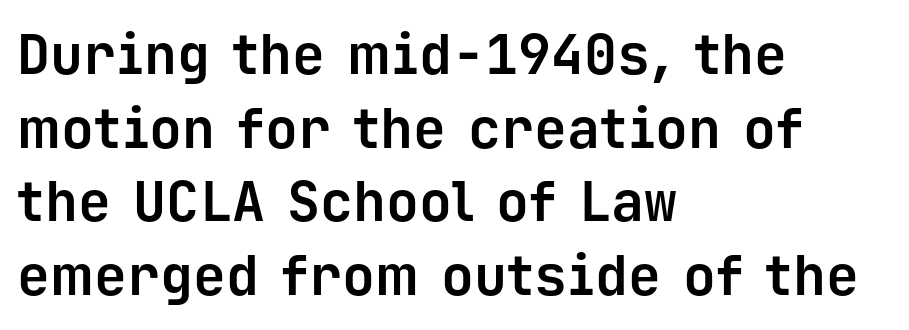
Compared with typical body copy, the letter spacing here is the same. Honestly, there is no underline to notice here at all. Do the characters align in a grid? Yes, the font is monospaced. No feet cap the strokes, marking this as sans-serif type. Students, observe: this is what conventionally led text looks like. If you drew a ruler down the left edge, every line would touch it.
